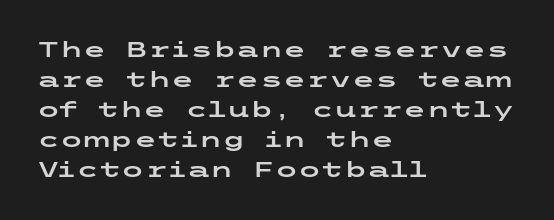
{"italic": "no", "underline": "no", "align": "left", "line_spacing": "normal", "line_spacing_ratio": 1.43, "letter_spacing": "normal", "letter_spacing_em": 0.0, "glyph_px": 21}
